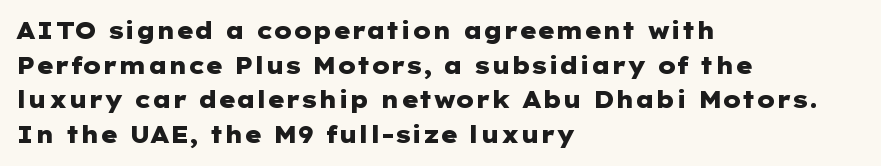
The image shows 23 px bold type, upright; set left-aligned, normal line spacing (1.51x), normal letter spacing, not underlined.
